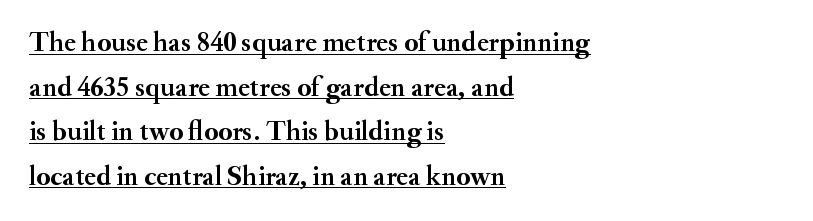
{"serif": "yes", "italic": "no", "bold": "yes", "weight": "semibold", "width": "normal", "stroke_contrast": "medium", "x_height": "small", "monospaced": "no", "underline": "yes", "align": "left", "line_spacing": "normal", "line_spacing_ratio": 1.59, "letter_spacing": "normal", "letter_spacing_em": 0.0, "glyph_px": 28}
